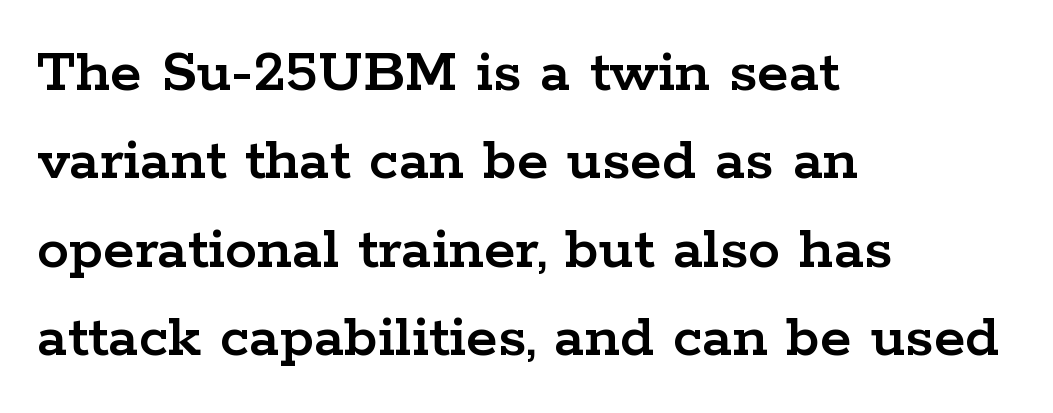
Q: Is the text italic (slanted)? A: No, it is upright.
Q: Is the typeface a serif or a sans-serif typeface? A: Serif.
Q: Is the text underlined? A: No.
Q: How is the paragraph aligned? A: Left-aligned.
Q: Is the spacing between letters normal or unusually wide? A: Normal.
Q: Is the spacing between lines tight, normal or loose? A: Normal.
Q: Width (condensed, normal, or wide)? A: Wide.
Q: Stroke contrast? A: Low.
Q: x-height? A: Medium.
Q: Monospaced? A: No.
